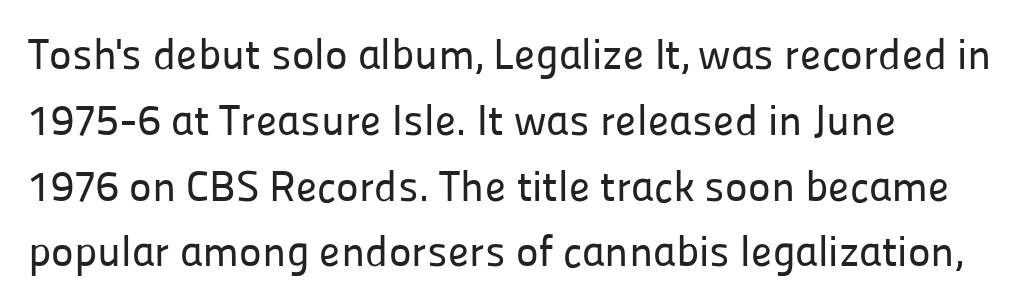
Q: Is the text italic (slanted)? A: No, it is upright.
Q: Is the typeface a serif or a sans-serif typeface? A: Sans-serif.
Q: Is the text underlined? A: No.
Q: How is the paragraph aligned? A: Left-aligned.
Q: Is the spacing between letters normal or unusually wide? A: Normal.
Q: Is the spacing between lines tight, normal or loose? A: Normal.
Q: Width (condensed, normal, or wide)? A: Normal.
Q: Stroke contrast? A: Low.
Q: x-height? A: Medium.
Q: Monospaced? A: No.
